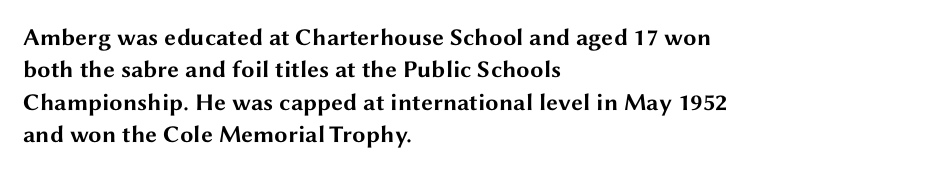
Q: Is the text bold? A: Yes.
Q: Is the text italic (slanted)? A: No, it is upright.
Q: Is the text underlined? A: No.
Q: How is the paragraph aligned? A: Left-aligned.
Q: Is the spacing between letters normal or unusually wide? A: Normal.
Q: Is the spacing between lines tight, normal or loose? A: Normal.
